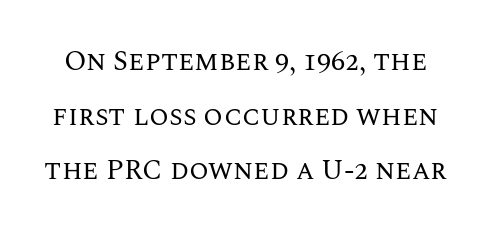
Q: Is the text bold? A: No.
Q: Is the text italic (slanted)? A: No, it is upright.
Q: Is the text underlined? A: No.
Q: Is the spacing between letters normal or unusually wide? A: Normal.
Q: Is the spacing between lines tight, normal or loose? A: Loose.
Q: Width (condensed, normal, or wide)? A: Normal.
Q: Stroke contrast? A: Medium.
Q: x-height? A: Large.
Q: Monospaced? A: No.
